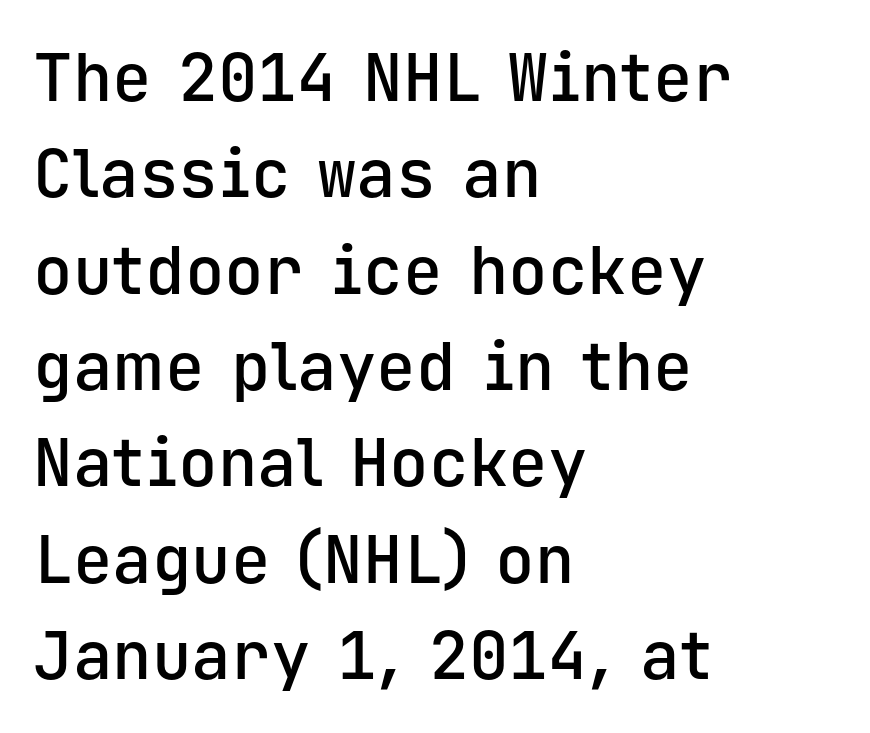
Q: Is the text bold? A: Semi-bold.
Q: Is the text italic (slanted)? A: No, it is upright.
Q: Is the typeface a serif or a sans-serif typeface? A: Sans-serif.
Q: Is the text underlined? A: No.
Q: How is the paragraph aligned? A: Left-aligned.
Q: Is the spacing between letters normal or unusually wide? A: Normal.
Q: Is the spacing between lines tight, normal or loose? A: Normal.
Q: Width (condensed, normal, or wide)? A: Normal.
Q: Stroke contrast? A: Low.
Q: x-height? A: Medium.
Q: Monospaced? A: Yes.
